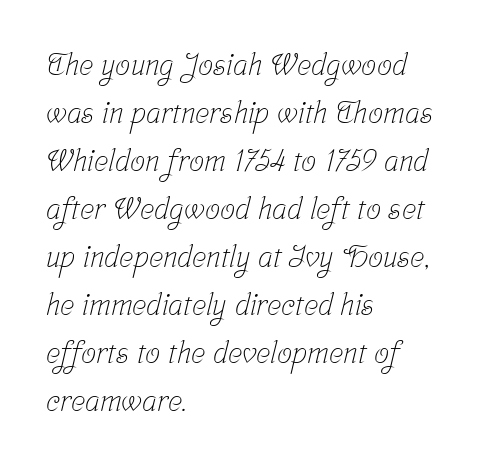
{"serif": "yes", "bold": "no", "weight": "light", "width": "condensed", "stroke_contrast": "low", "x_height": "medium", "monospaced": "no", "underline": "no", "align": "left", "line_spacing": "normal", "line_spacing_ratio": 1.6, "letter_spacing": "normal", "letter_spacing_em": 0.0, "glyph_px": 30}
